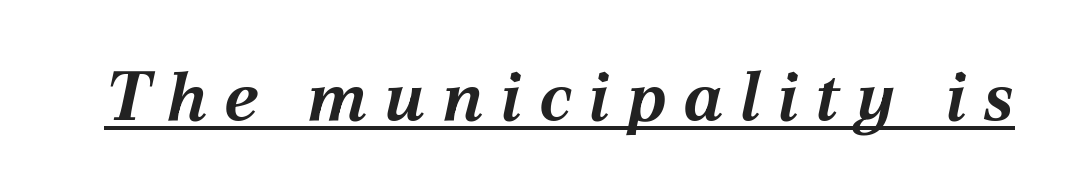
{"italic": "yes", "lean": "right", "slant_degrees": 12, "bold": "yes", "weight": "bold", "width": "normal", "stroke_contrast": "medium", "x_height": "medium", "monospaced": "no", "underline": "yes", "letter_spacing": "wide", "letter_spacing_em": 0.24, "glyph_px": 69}
